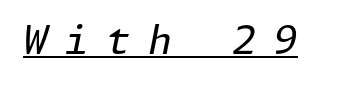
Q: Is the text bold? A: No.
Q: Is the text italic (slanted)? A: Yes, it leans right by about 11 degrees.
Q: Is the text underlined? A: Yes.
Q: Is the spacing between letters normal or unusually wide? A: Unusually wide.
Q: Width (condensed, normal, or wide)? A: Normal.
Q: Stroke contrast? A: Low.
Q: x-height? A: Medium.
